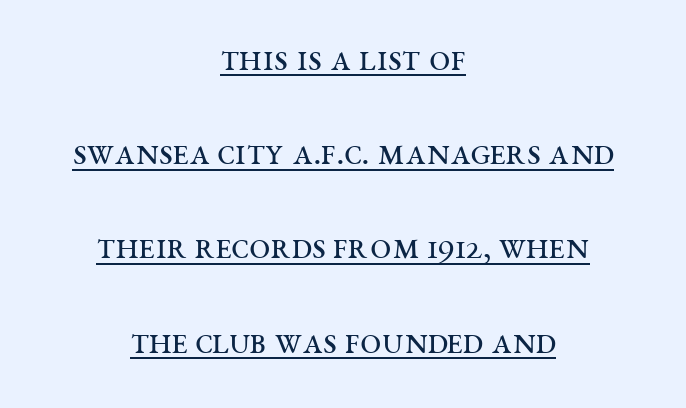
The rag falls on both sides of this text block equally. Each letter's strokes conclude with small projecting serifs. Compared with typical paragraphs, the rows here are farther apart. Counters stay open thanks to moderate or lighter strokes. These lines were composed using upright roman letters.
